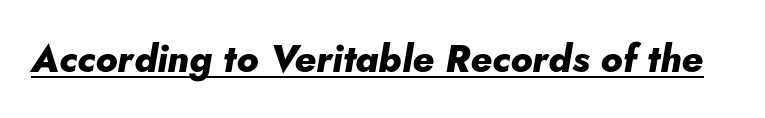
Q: Is the text bold? A: Yes.
Q: Is the text italic (slanted)? A: Yes, it leans right by about 5 degrees.
Q: Is the text underlined? A: Yes.
Q: Is the spacing between letters normal or unusually wide? A: Normal.
Q: Width (condensed, normal, or wide)? A: Normal.
Q: Stroke contrast? A: Low.
Q: x-height? A: Small.
Q: Monospaced? A: No.
